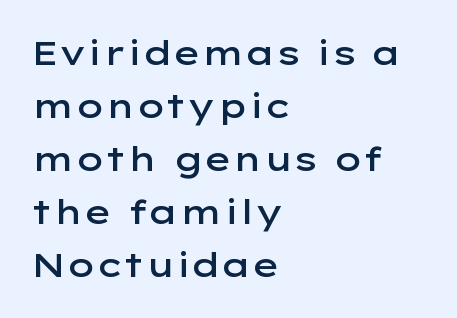
The image shows 34 px semibold, wide sans-serif type, upright; set left-aligned, normal line spacing (1.56x), normal letter spacing, not underlined; low stroke contrast and a medium x-height.
